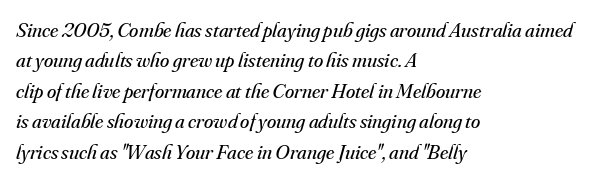
Style check: oblique. Each new line begins a customary step beneath the previous one. Alignment: flush left. Weight class: somewhere from thin through regular. The area under the type is left untouched. Does extra space separate the letters? No, they use regular spacing.
